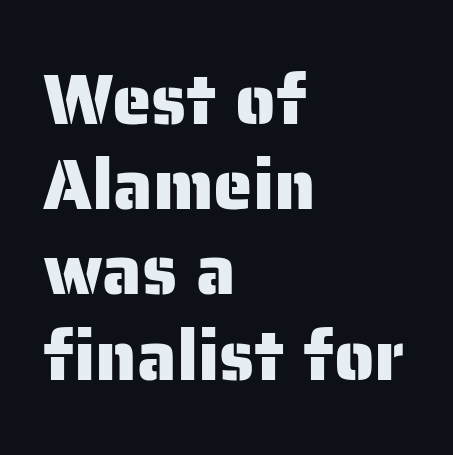
Q: Is the text italic (slanted)? A: No, it is upright.
Q: Is the typeface a serif or a sans-serif typeface? A: Sans-serif.
Q: Is the text underlined? A: No.
Q: How is the paragraph aligned? A: Left-aligned.
Q: Is the spacing between letters normal or unusually wide? A: Normal.
Q: Width (condensed, normal, or wide)? A: Normal.
Q: Stroke contrast? A: Low.
Q: x-height? A: Medium.
Q: Monospaced? A: No.
